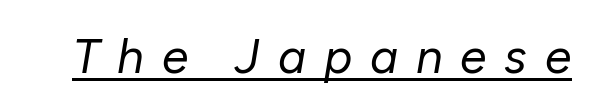
{"italic": "yes", "lean": "right", "slant_degrees": 10, "bold": "no", "weight": "regular", "width": "normal", "stroke_contrast": "low", "x_height": "medium", "monospaced": "no", "underline": "yes", "letter_spacing": "wide", "letter_spacing_em": 0.37, "glyph_px": 48}
